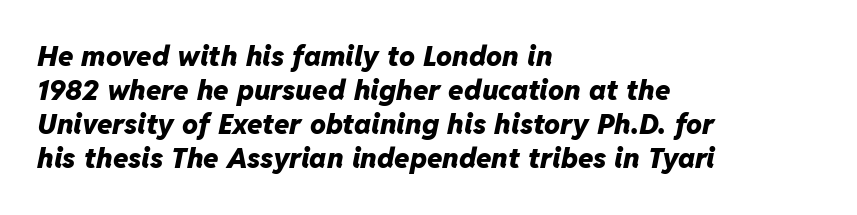
Q: Is the text bold? A: Yes.
Q: Is the text italic (slanted)? A: Yes, it leans right by about 11 degrees.
Q: Is the text underlined? A: No.
Q: How is the paragraph aligned? A: Left-aligned.
Q: Is the spacing between letters normal or unusually wide? A: Normal.
Q: Width (condensed, normal, or wide)? A: Normal.
Q: Stroke contrast? A: Low.
Q: x-height? A: Medium.
Q: Monospaced? A: No.
